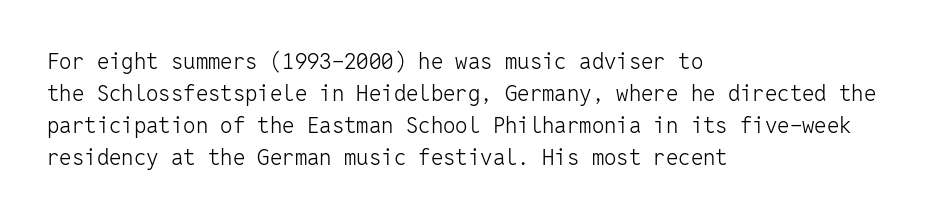
Weight: in the light-to-regular range. These lines keep a tight, regular rhythm from letter to letter. Any mark beneath the type? The region is blank. Left-aligned paragraph, ragged on the right. If you drew a line through each stem, it would be perfectly vertical. Honestly, the row spacing looks completely unremarkable.
